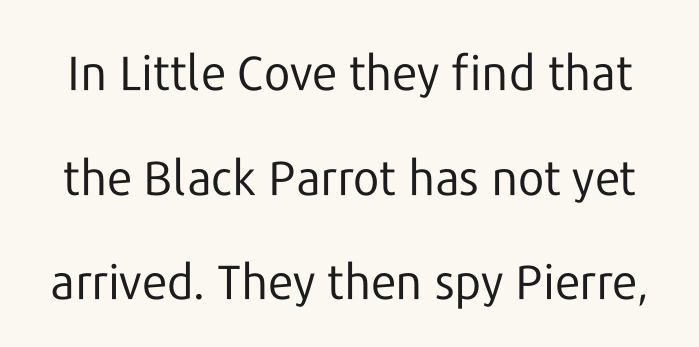
Q: Is the text bold? A: No.
Q: Is the text italic (slanted)? A: No, it is upright.
Q: Is the typeface a serif or a sans-serif typeface? A: Sans-serif.
Q: Is the text underlined? A: No.
Q: Is the spacing between letters normal or unusually wide? A: Normal.
Q: Is the spacing between lines tight, normal or loose? A: Loose.
Q: Width (condensed, normal, or wide)? A: Normal.
Q: Stroke contrast? A: Low.
Q: x-height? A: Medium.
Q: Monospaced? A: No.
